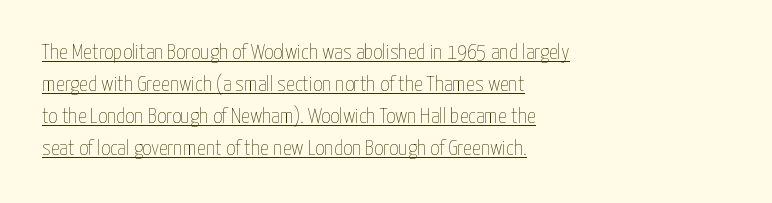
{"italic": "no", "bold": "no", "underline": "yes", "align": "left", "line_spacing": "normal", "line_spacing_ratio": 1.46, "letter_spacing": "normal", "letter_spacing_em": 0.0, "glyph_px": 22}
